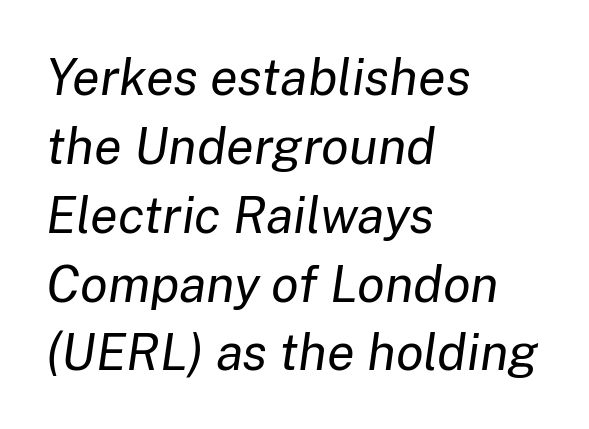
Q: Is the text bold? A: No.
Q: Is the text italic (slanted)? A: Yes, it leans right by about 8 degrees.
Q: Is the text underlined? A: No.
Q: How is the paragraph aligned? A: Left-aligned.
Q: Is the spacing between letters normal or unusually wide? A: Normal.
Q: Is the spacing between lines tight, normal or loose? A: Normal.
Q: Width (condensed, normal, or wide)? A: Normal.
Q: Stroke contrast? A: Low.
Q: x-height? A: Medium.
Q: Monospaced? A: No.
